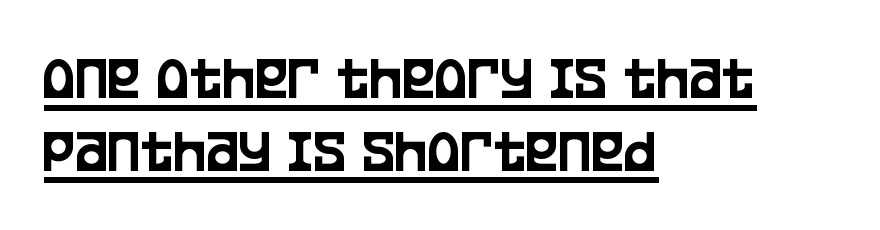
These lines keep a tight, regular rhythm from letter to letter. This sample uses an upright cut, with every glyph sitting square on the baseline. Descenders here cross a horizontal rule under the line. This sample has the flowing, uneven cadence of proportional lettering.
